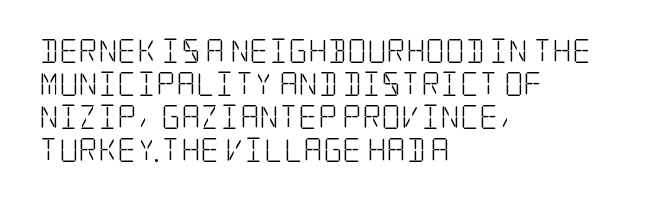
{"italic": "no", "bold": "no", "underline": "no", "align": "left", "line_spacing": "normal", "line_spacing_ratio": 1.37, "letter_spacing": "normal", "letter_spacing_em": 0.0, "glyph_px": 24}
